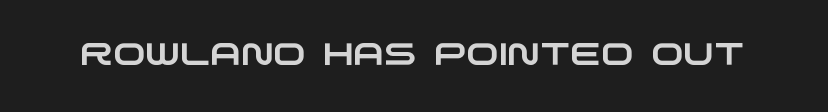
{"serif": "no", "width": "wide", "stroke_contrast": "low", "x_height": "large", "monospaced": "no", "underline": "no", "letter_spacing": "normal", "letter_spacing_em": 0.0, "glyph_px": 31}
